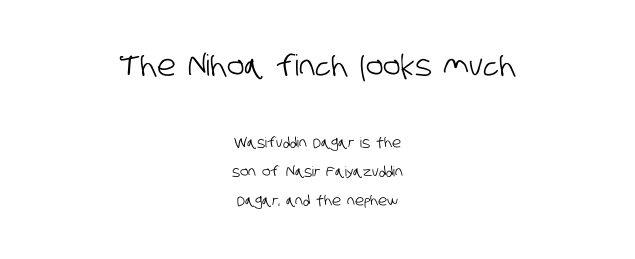
Which margin do the lines hug? Neither — every line sits in the middle. The gaps between neighbouring characters are ordinary and unremarkable. Scale decreases going downward across the two blocks. Type style note: lacks serifs. Looks like regular typesetting: each glyph gets only the width it needs. Reading down the column, the eye jumps a long way to each next line.
